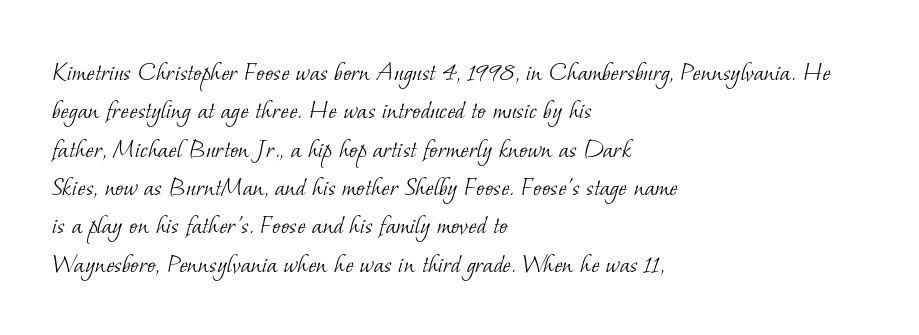
The image shows 28 px light serif type; set left-aligned, normal line spacing (1.37x), normal letter spacing, not underlined; low stroke contrast and a small x-height.
